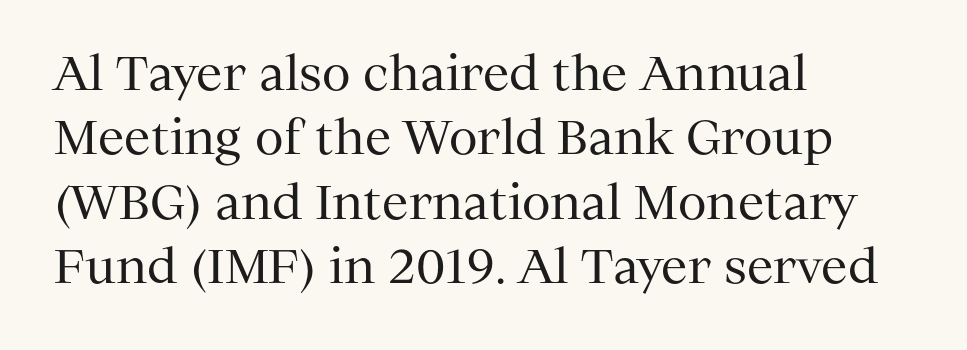
The letters stand straight up with perfectly vertical stems. Decoration check: the copy has no underline. These lines sit exactly where default settings would place them. Line beginnings align vertically; line endings do not. Spacing verdict: proportional, widths tailored to each character.
